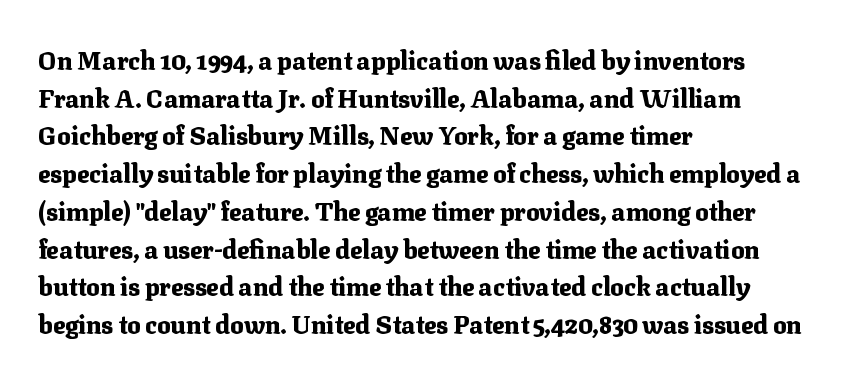
Q: Is the text bold? A: Yes.
Q: Is the text italic (slanted)? A: No, it is upright.
Q: Is the text underlined? A: No.
Q: How is the paragraph aligned? A: Left-aligned.
Q: Is the spacing between letters normal or unusually wide? A: Normal.
Q: Is the spacing between lines tight, normal or loose? A: Normal.
